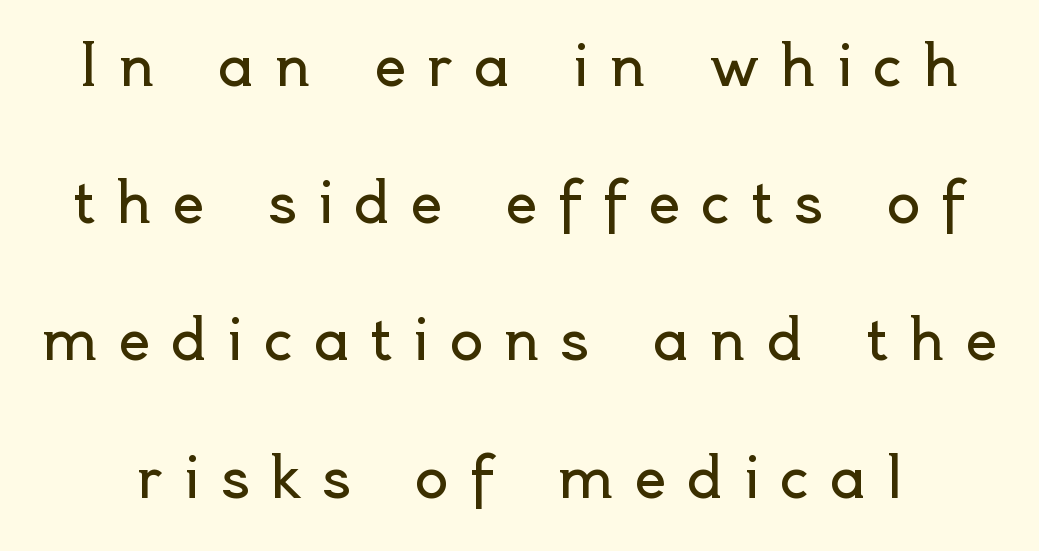
The image shows 56 px regular-weight sans-serif type, upright; set loose line spacing (2.45x), unusually wide letter spacing (+0.37 em), not underlined; a small x-height.
